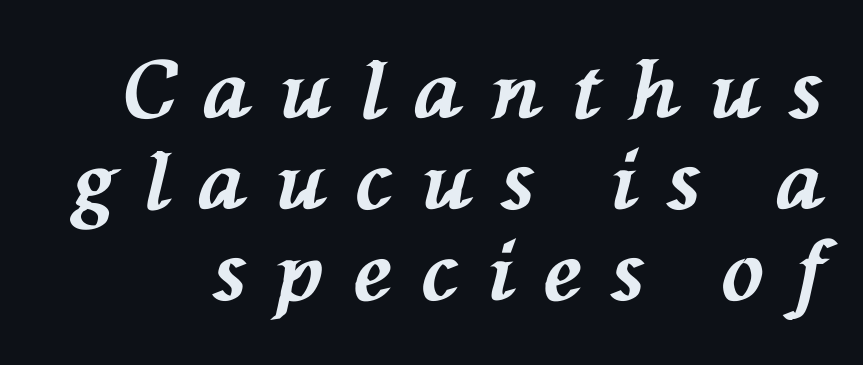
Q: Is the text bold? A: Yes.
Q: Is the text italic (slanted)? A: Yes, it leans left by about 76 degrees.
Q: Is the text underlined? A: No.
Q: Is the spacing between letters normal or unusually wide? A: Unusually wide.
Q: Is the spacing between lines tight, normal or loose? A: Tight.
Q: Width (condensed, normal, or wide)? A: Normal.
Q: Stroke contrast? A: Medium.
Q: x-height? A: Medium.
Q: Monospaced? A: No.
